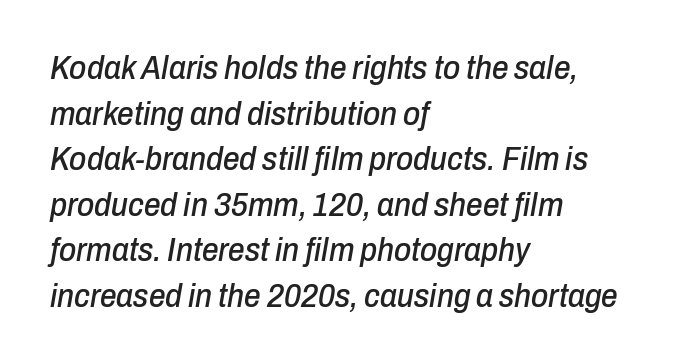
Posture: slanted. Each letter keeps its own natural width here, so spacing adapts to shape. The block of text has a typical density, with ordinary space between rows. How are the letters spaced? Ordinarily, with no added tracking. The area under the type is left untouched. Alignment: flush left.
